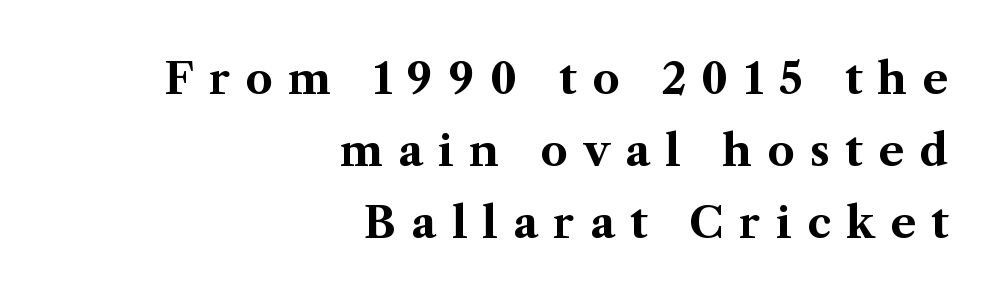
{"serif": "yes", "italic": "no", "bold": "yes", "weight": "bold", "width": "normal", "stroke_contrast": "medium", "x_height": "medium", "monospaced": "no", "underline": "no", "align": "right", "line_spacing": "normal", "line_spacing_ratio": 1.67, "letter_spacing": "wide", "letter_spacing_em": 0.36, "glyph_px": 43}
